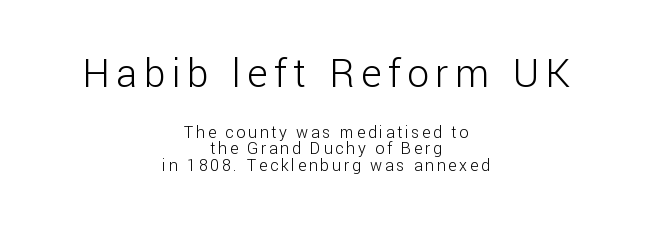
Q: Is the text bold? A: No.
Q: Is the text italic (slanted)? A: No, it is upright.
Q: Is the typeface a serif or a sans-serif typeface? A: Sans-serif.
Q: Is the text underlined? A: No.
Q: How is the paragraph aligned? A: Centered.
Q: Is the spacing between lines tight, normal or loose? A: Tight.
Q: Which block of text is set in a larger size, the first (top) or the second (bottom)? A: The first (top) one.
Q: Width (condensed, normal, or wide)? A: Normal.
Q: Stroke contrast? A: Low.
Q: x-height? A: Medium.
Q: Monospaced? A: No.
